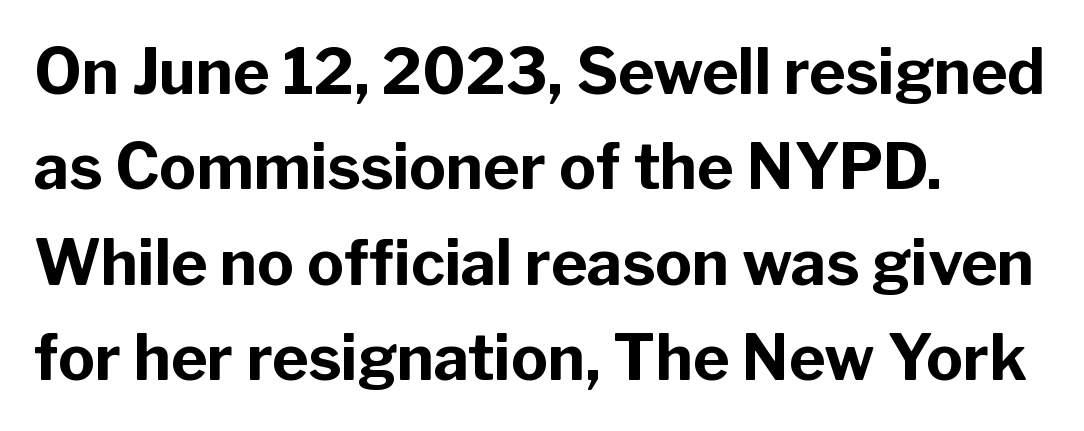
The image shows 62 px bold sans-serif type, upright; set left-aligned, normal line spacing (1.54x), normal letter spacing, not underlined; low stroke contrast and a medium x-height.
